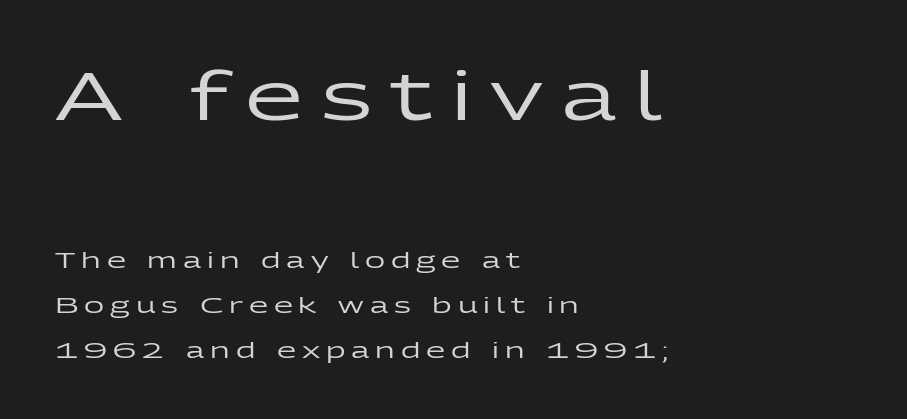
Q: Is the text italic (slanted)? A: No, it is upright.
Q: Is the typeface a serif or a sans-serif typeface? A: Sans-serif.
Q: Is the text underlined? A: No.
Q: How is the paragraph aligned? A: Left-aligned.
Q: Is the spacing between letters normal or unusually wide? A: Unusually wide.
Q: Is the spacing between lines tight, normal or loose? A: Loose.
Q: Which block of text is set in a larger size, the first (top) or the second (bottom)? A: The first (top) one.
Q: Width (condensed, normal, or wide)? A: Wide.
Q: Stroke contrast? A: Low.
Q: x-height? A: Medium.
Q: Monospaced? A: No.
